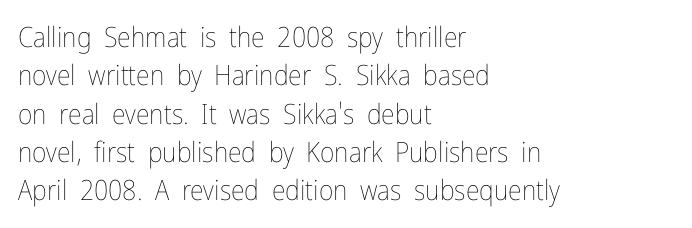
Q: Is the text bold? A: No.
Q: Is the text italic (slanted)? A: No, it is upright.
Q: Is the text underlined? A: No.
Q: How is the paragraph aligned? A: Left-aligned.
Q: Is the spacing between letters normal or unusually wide? A: Normal.
Q: Is the spacing between lines tight, normal or loose? A: Normal.
Q: Width (condensed, normal, or wide)? A: Condensed.
Q: Stroke contrast? A: Low.
Q: x-height? A: Medium.
Q: Monospaced? A: No.
